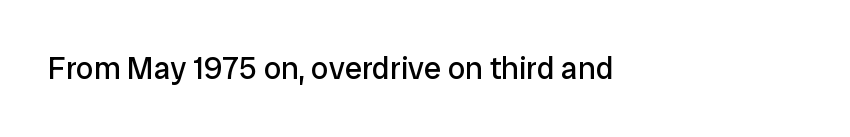
Varying glyph widths throughout — classic text-font behaviour. This sample uses plain, unmodified letter spacing. Nobody drew a line under any word here. Summary of weight: not heavy and not bold.
